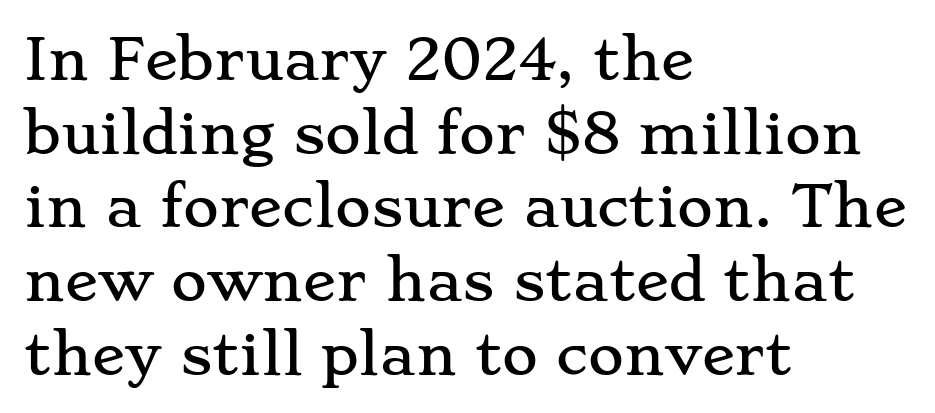
Underline: absent. Typographically, this falls in the serif category. Spacing between characters is what you'd get straight out of the box. Spacing verdict: proportional, widths tailored to each character.
